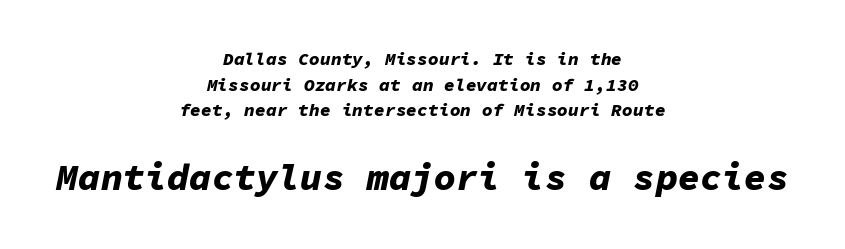
Q: Is the text bold? A: Yes.
Q: Is the text italic (slanted)? A: Yes, it leans right by about 11 degrees.
Q: Is the text underlined? A: No.
Q: How is the paragraph aligned? A: Centered.
Q: Is the spacing between letters normal or unusually wide? A: Normal.
Q: Is the spacing between lines tight, normal or loose? A: Normal.
Q: Which block of text is set in a larger size, the first (top) or the second (bottom)? A: The second (bottom) one.
Q: Width (condensed, normal, or wide)? A: Normal.
Q: Stroke contrast? A: Low.
Q: x-height? A: Medium.
Q: Monospaced? A: Yes.
